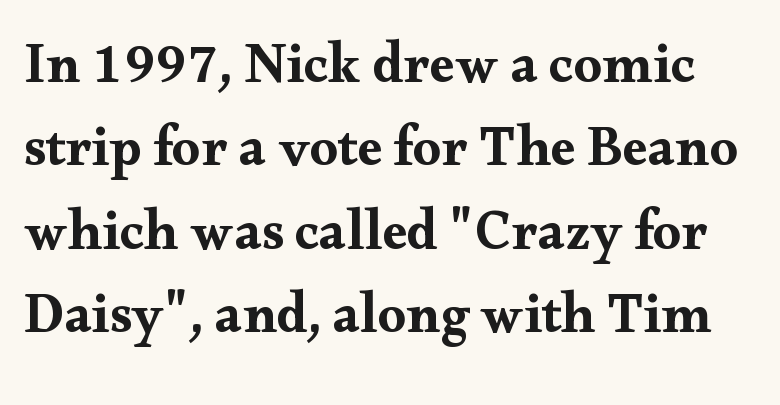
{"serif": "yes", "italic": "no", "width": "wide", "stroke_contrast": "medium", "x_height": "small", "monospaced": "no", "underline": "no", "line_spacing": "normal", "line_spacing_ratio": 1.49, "letter_spacing": "normal", "letter_spacing_em": 0.0, "glyph_px": 56}
